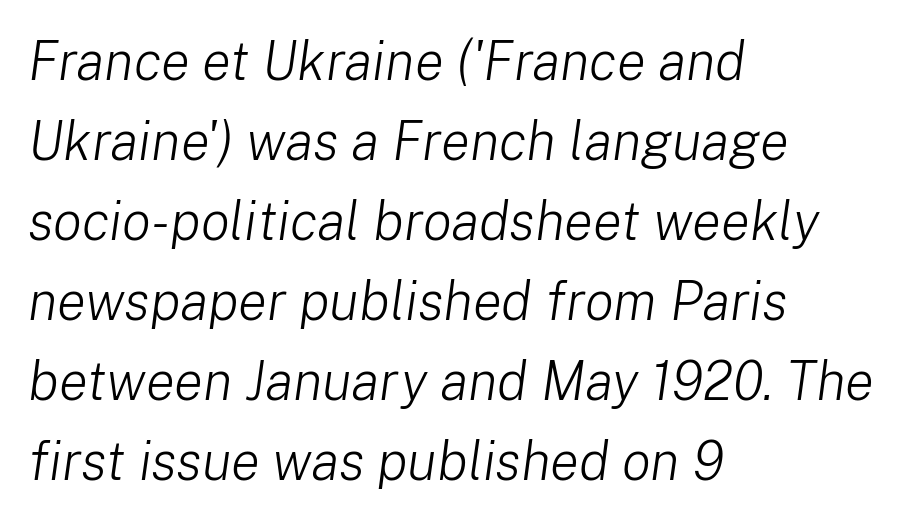
Ink coverage per letter is moderate at most. Quick note: interline space is typical. Think of a printed novel: that variable character pitch is what you see here. Rendered with sloped, italic letterforms. Words float on clear page, feet unadorned.
